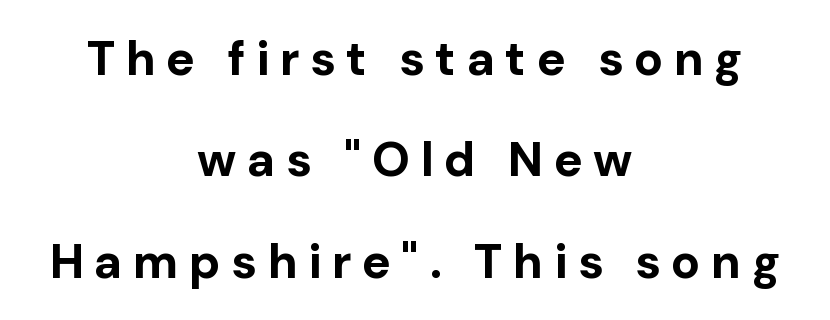
Q: Is the text bold? A: Yes.
Q: Is the text italic (slanted)? A: No, it is upright.
Q: Is the typeface a serif or a sans-serif typeface? A: Sans-serif.
Q: Is the text underlined? A: No.
Q: How is the paragraph aligned? A: Centered.
Q: Is the spacing between letters normal or unusually wide? A: Unusually wide.
Q: Is the spacing between lines tight, normal or loose? A: Loose.
Q: Width (condensed, normal, or wide)? A: Normal.
Q: Stroke contrast? A: Low.
Q: x-height? A: Medium.
Q: Monospaced? A: No.
